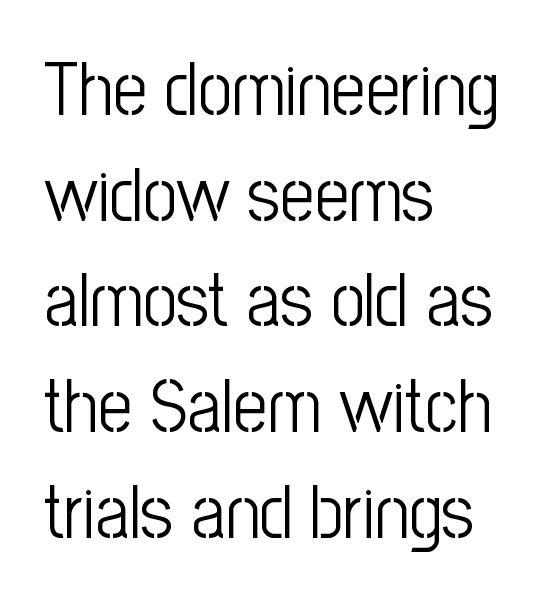
The image shows 75 px light, condensed sans-serif type, upright; set left-aligned, normal line spacing (1.41x), normal letter spacing, not underlined; low stroke contrast and a medium x-height.
